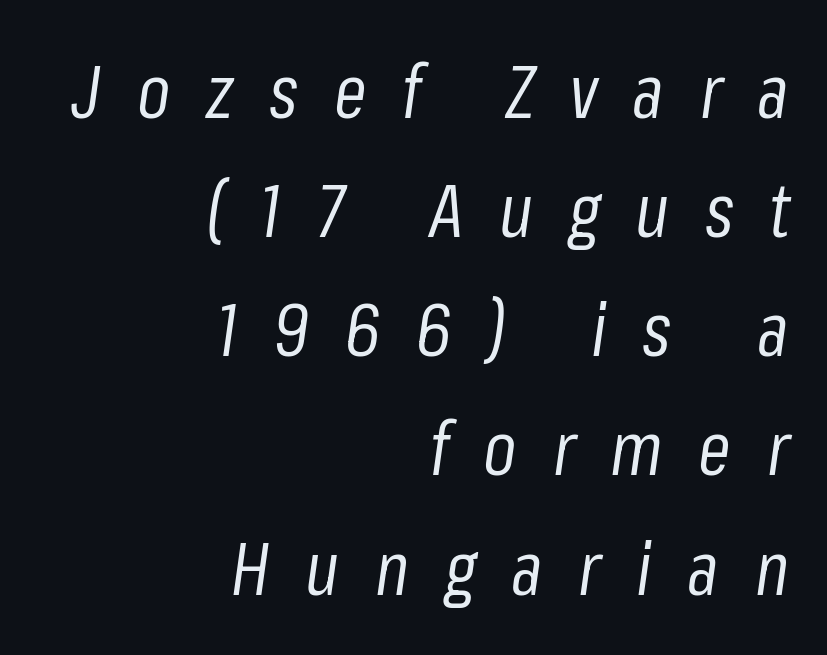
Is this a fixed-width face? No — the glyphs have proportional, varying widths. The specimen reads as italic at a glance. Observe the wide spacing: letters keep a clear distance from each other. Words float on clear page, feet unadorned.
